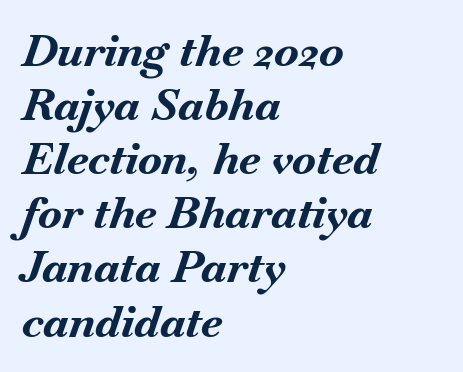
{"italic": "yes", "lean": "right", "slant_degrees": 18, "bold": "yes", "weight": "bold", "width": "normal", "stroke_contrast": "medium", "x_height": "small", "monospaced": "no", "underline": "no", "align": "left", "line_spacing_ratio": 1.23, "letter_spacing": "normal", "letter_spacing_em": 0.0, "glyph_px": 44}
